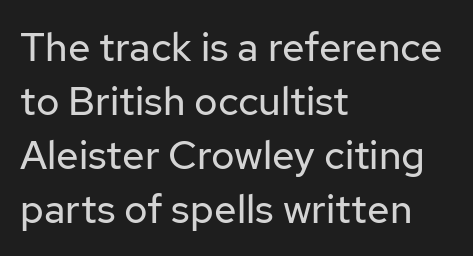
{"serif": "no", "italic": "no", "bold": "no", "weight": "regular", "width": "normal", "stroke_contrast": "low", "x_height": "medium", "monospaced": "no", "underline": "no", "align": "left", "line_spacing": "normal", "line_spacing_ratio": 1.35, "letter_spacing": "normal", "letter_spacing_em": 0.0, "glyph_px": 40}
